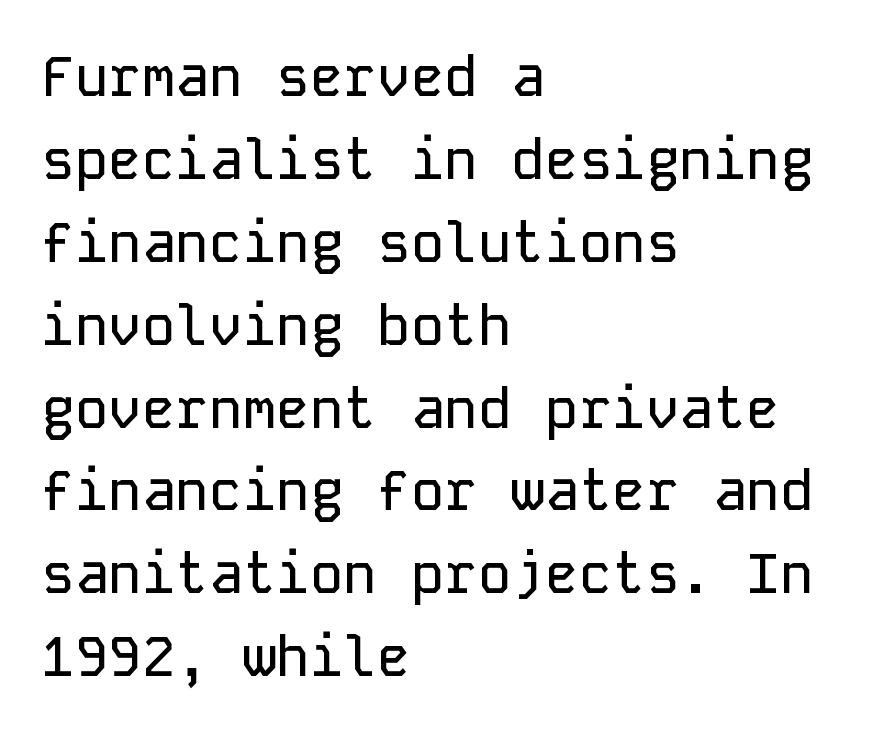
What kind of face is this? One without serifs — a sans. Line spacing here is normal. The rendering keeps characters at their native spacing. Descender tails drop into unmarked territory.
